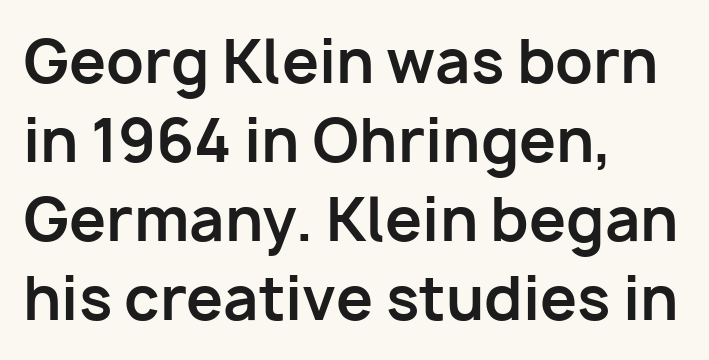
The image shows 59 px bold sans-serif type, upright; set left-aligned, normal line spacing (1.34x), normal letter spacing, not underlined; low stroke contrast and a medium x-height.
